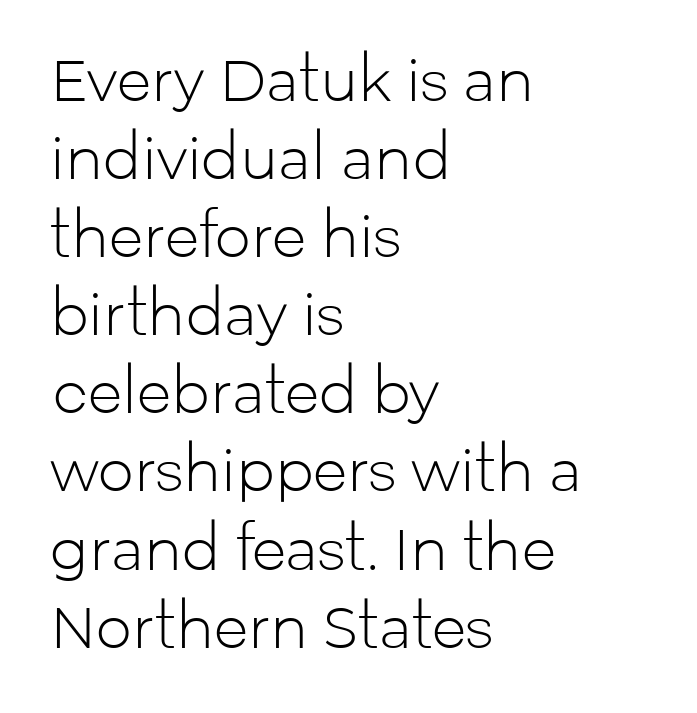
{"serif": "no", "italic": "no", "bold": "no", "weight": "light", "width": "normal", "stroke_contrast": "low", "x_height": "medium", "monospaced": "no", "underline": "no", "align": "left", "line_spacing": "normal", "line_spacing_ratio": 1.37, "letter_spacing": "normal", "letter_spacing_em": 0.0, "glyph_px": 57}
